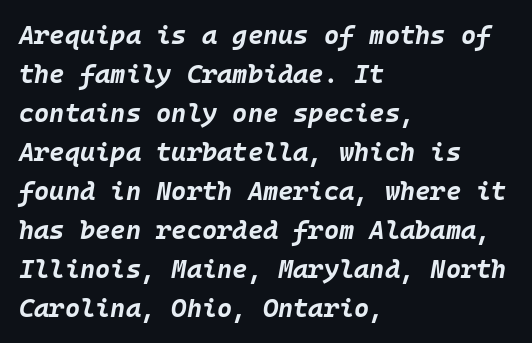
Q: Is the text bold? A: Yes.
Q: Is the text italic (slanted)? A: Yes, it leans right by about 10 degrees.
Q: Is the text underlined? A: No.
Q: How is the paragraph aligned? A: Left-aligned.
Q: Is the spacing between letters normal or unusually wide? A: Normal.
Q: Is the spacing between lines tight, normal or loose? A: Normal.
